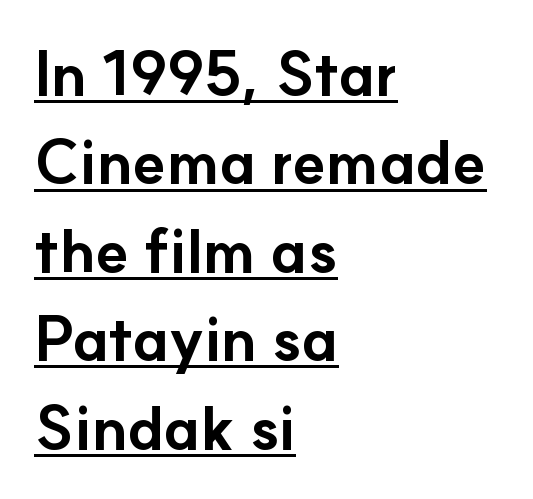
The image shows 61 px bold sans-serif type, upright; set left-aligned, normal line spacing (1.45x), normal letter spacing, underlined; low stroke contrast and a small x-height.
